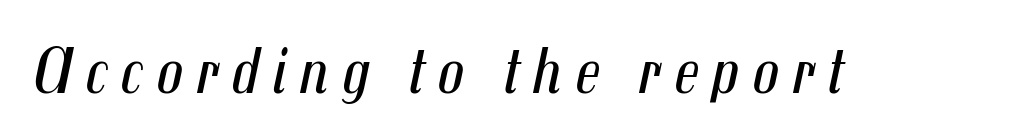
Every character sits at an angle, as italics do. Stems here are at most as thick as an everyday book face. The face used here is proportionally spaced, like ordinary book or web type. The string is rendered with underlining switched off.
